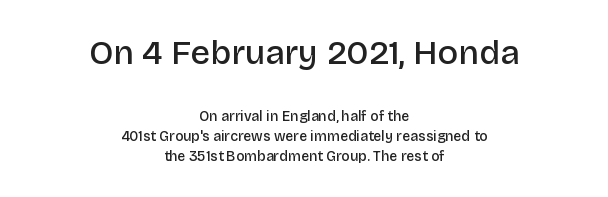
Q: Is the text bold? A: Semi-bold.
Q: Is the text italic (slanted)? A: No, it is upright.
Q: Is the typeface a serif or a sans-serif typeface? A: Sans-serif.
Q: Is the text underlined? A: No.
Q: How is the paragraph aligned? A: Centered.
Q: Is the spacing between letters normal or unusually wide? A: Normal.
Q: Is the spacing between lines tight, normal or loose? A: Normal.
Q: Which block of text is set in a larger size, the first (top) or the second (bottom)? A: The first (top) one.
Q: Width (condensed, normal, or wide)? A: Normal.
Q: Stroke contrast? A: Low.
Q: x-height? A: Large.
Q: Monospaced? A: No.
